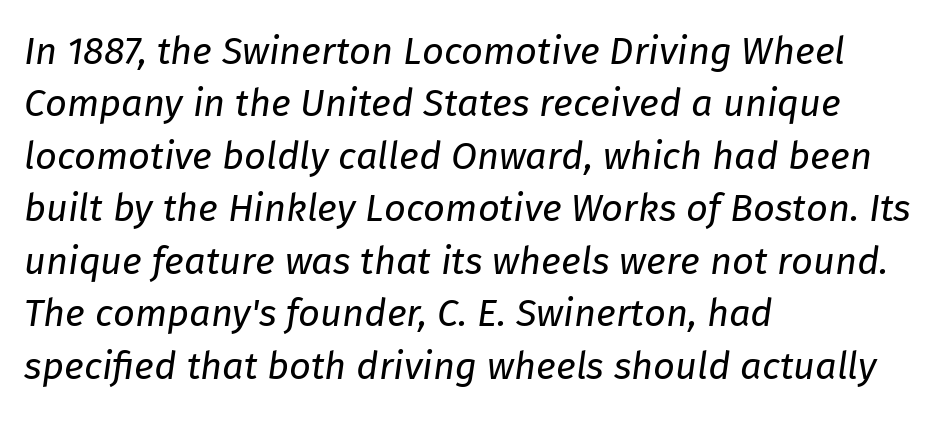
Q: Is the text bold? A: No.
Q: Is the text italic (slanted)? A: Yes, it leans right by about 8 degrees.
Q: Is the text underlined? A: No.
Q: How is the paragraph aligned? A: Left-aligned.
Q: Is the spacing between letters normal or unusually wide? A: Normal.
Q: Is the spacing between lines tight, normal or loose? A: Normal.
Q: Width (condensed, normal, or wide)? A: Normal.
Q: Stroke contrast? A: Low.
Q: x-height? A: Medium.
Q: Monospaced? A: No.
